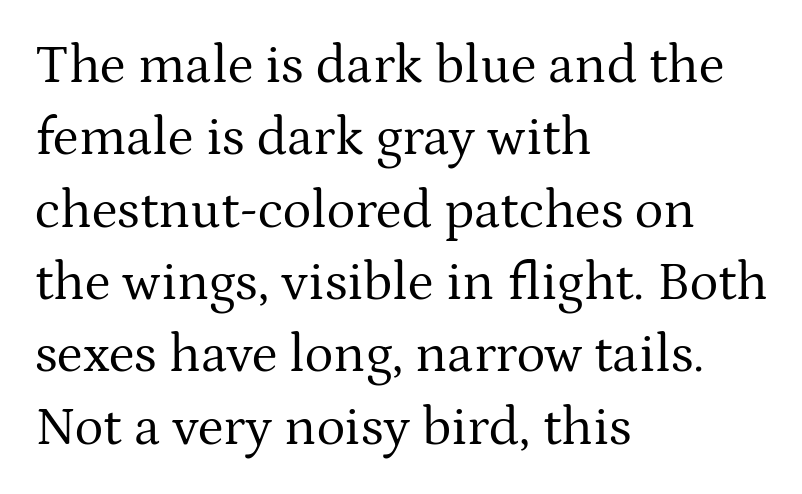
Q: Is the text bold? A: No.
Q: Is the text italic (slanted)? A: No, it is upright.
Q: Is the typeface a serif or a sans-serif typeface? A: Serif.
Q: Is the text underlined? A: No.
Q: How is the paragraph aligned? A: Left-aligned.
Q: Is the spacing between letters normal or unusually wide? A: Normal.
Q: Is the spacing between lines tight, normal or loose? A: Normal.
Q: Width (condensed, normal, or wide)? A: Normal.
Q: Stroke contrast? A: Medium.
Q: x-height? A: Medium.
Q: Monospaced? A: No.
